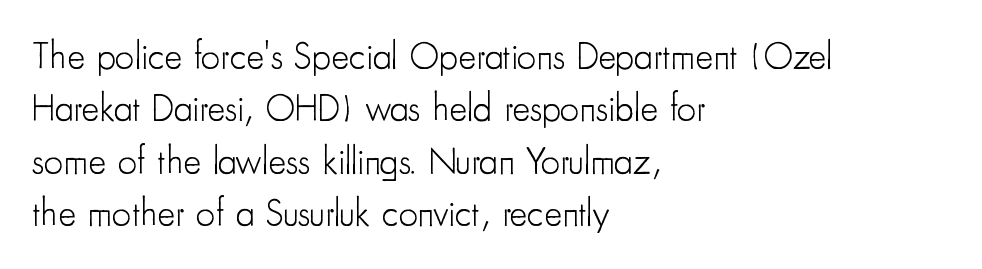
Q: Is the text bold? A: No.
Q: Is the text italic (slanted)? A: No, it is upright.
Q: Is the typeface a serif or a sans-serif typeface? A: Sans-serif.
Q: Is the text underlined? A: No.
Q: How is the paragraph aligned? A: Left-aligned.
Q: Is the spacing between letters normal or unusually wide? A: Normal.
Q: Is the spacing between lines tight, normal or loose? A: Normal.
Q: Width (condensed, normal, or wide)? A: Condensed.
Q: Stroke contrast? A: Low.
Q: x-height? A: Small.
Q: Monospaced? A: No.
